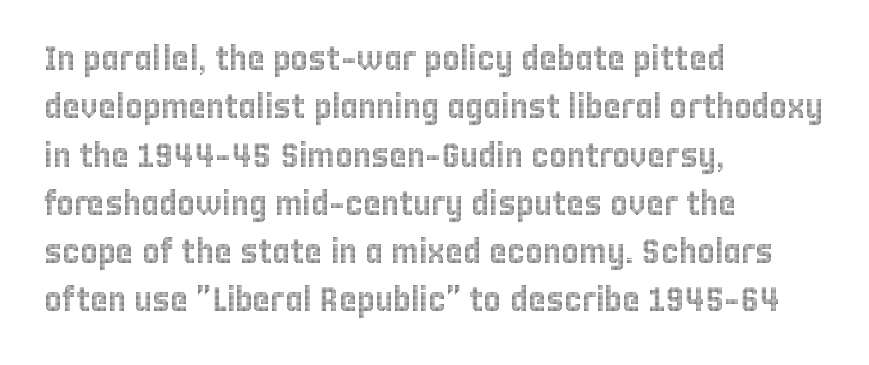
Honestly, the row spacing looks completely unremarkable. These lines keep a tight, regular rhythm from letter to letter. The passage shown is typed in a proportional face where columns would drift. Each line starts at the same left margin while the right side varies. Each row of text sits above clean, open space. You can tell it's not italic because the verticals are truly vertical.
